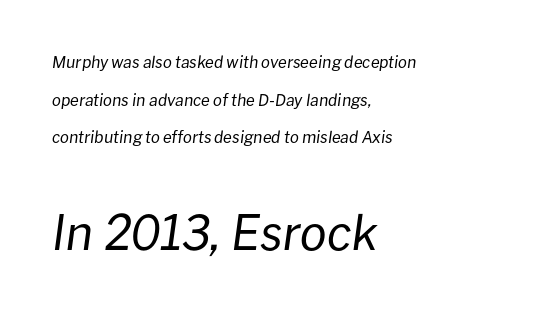
Think of a printed novel: that variable character pitch is what you see here. The passage shown leans; its letterforms are oblique. The designer dialed line spacing up above the default. The rendering anchors every line to the left-hand side. A typesetter would call this zero additional tracking.
